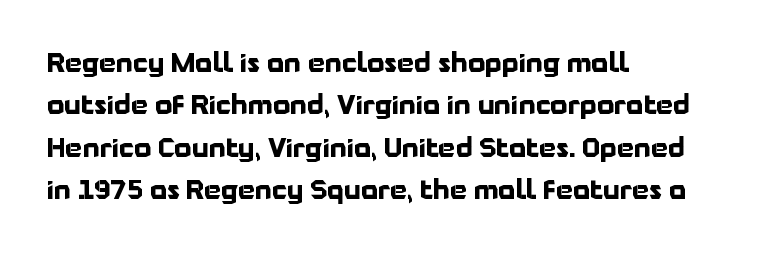
{"italic": "no", "bold": "yes", "underline": "no", "align": "left", "line_spacing": "normal", "line_spacing_ratio": 1.57, "letter_spacing": "normal", "letter_spacing_em": 0.0, "glyph_px": 27}
